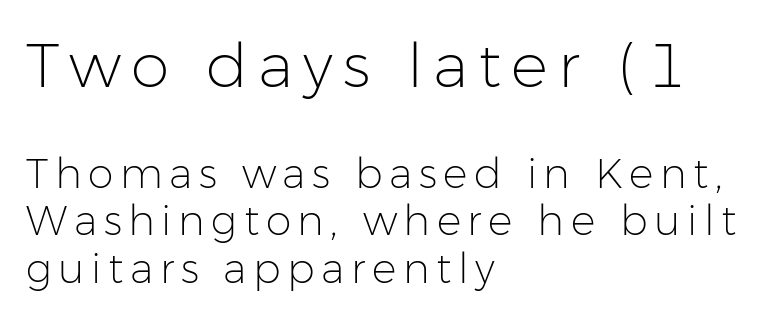
Q: Is the text bold? A: No.
Q: Is the text italic (slanted)? A: No, it is upright.
Q: Is the typeface a serif or a sans-serif typeface? A: Sans-serif.
Q: Is the text underlined? A: No.
Q: How is the paragraph aligned? A: Left-aligned.
Q: Which block of text is set in a larger size, the first (top) or the second (bottom)? A: The first (top) one.
Q: Width (condensed, normal, or wide)? A: Normal.
Q: Stroke contrast? A: Low.
Q: x-height? A: Medium.
Q: Monospaced? A: No.
